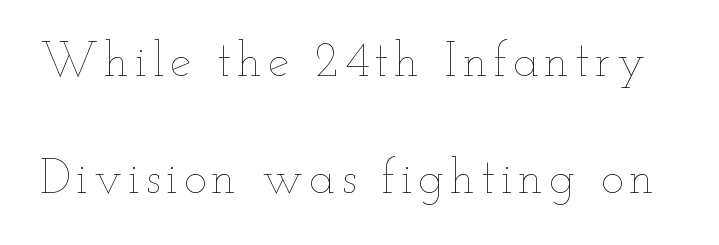
{"italic": "no", "bold": "no", "weight": "thin", "width": "wide", "stroke_contrast": "low", "x_height": "small", "monospaced": "no", "underline": "no", "line_spacing": "loose", "line_spacing_ratio": 2.43, "glyph_px": 48}
